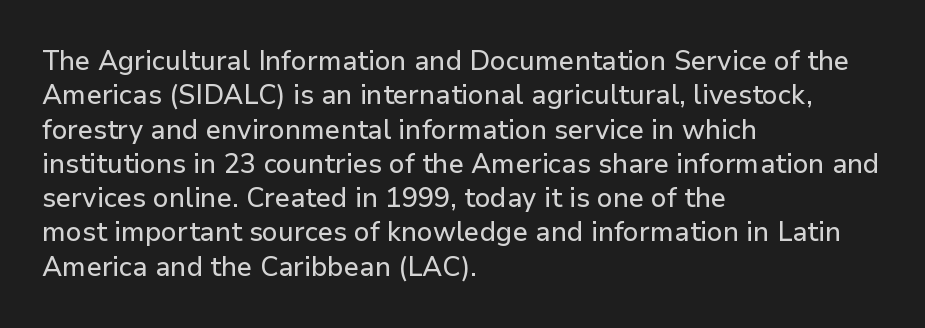
{"italic": "no", "underline": "no", "align": "left", "line_spacing": "normal", "line_spacing_ratio": 1.27, "letter_spacing": "normal", "letter_spacing_em": 0.0, "glyph_px": 27}
